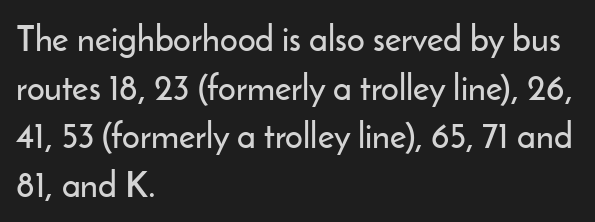
The image shows 35 px sans-serif type, upright; set left-aligned, normal line spacing (1.39x), normal letter spacing, not underlined; low stroke contrast and a small x-height.
